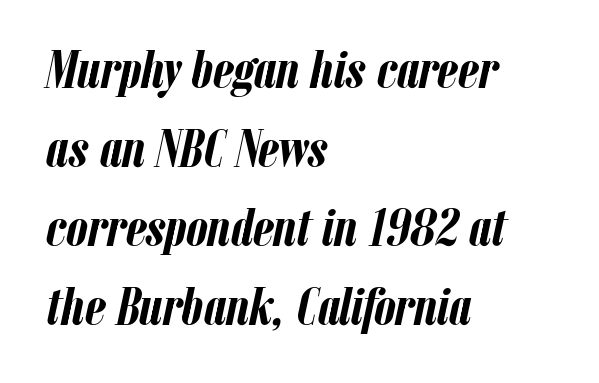
The image shows 54 px semibold, condensed type, italic (leaning right); set left-aligned, normal line spacing (1.46x), normal letter spacing, not underlined; low stroke contrast and a medium x-height.
